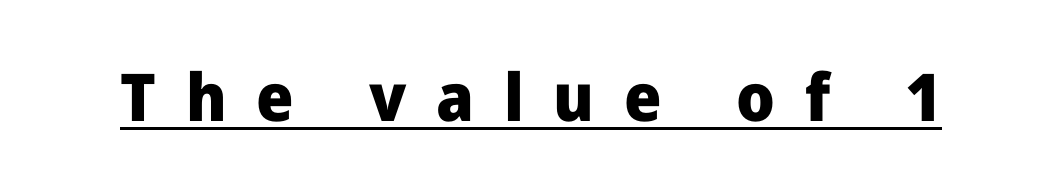
Characters follow at a spacing far wider than the type designer built in. You can see a thin bar hugging the bottom of the glyphs. A sans-serif font was chosen for this passage. Rendered with straight, roman letterforms. Is this a fixed-width face? No — the glyphs have proportional, varying widths. Chunky letters — that's bold for sure.
